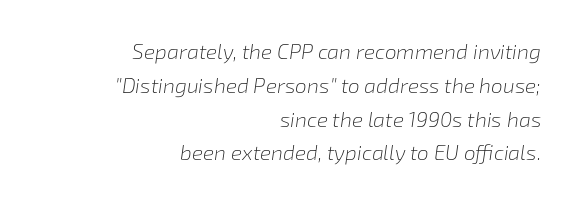
{"italic": "yes", "lean": "right", "slant_degrees": 8, "bold": "no", "underline": "no", "align": "right", "line_spacing": "normal", "line_spacing_ratio": 1.61, "letter_spacing": "normal", "letter_spacing_em": 0.0, "glyph_px": 21}
